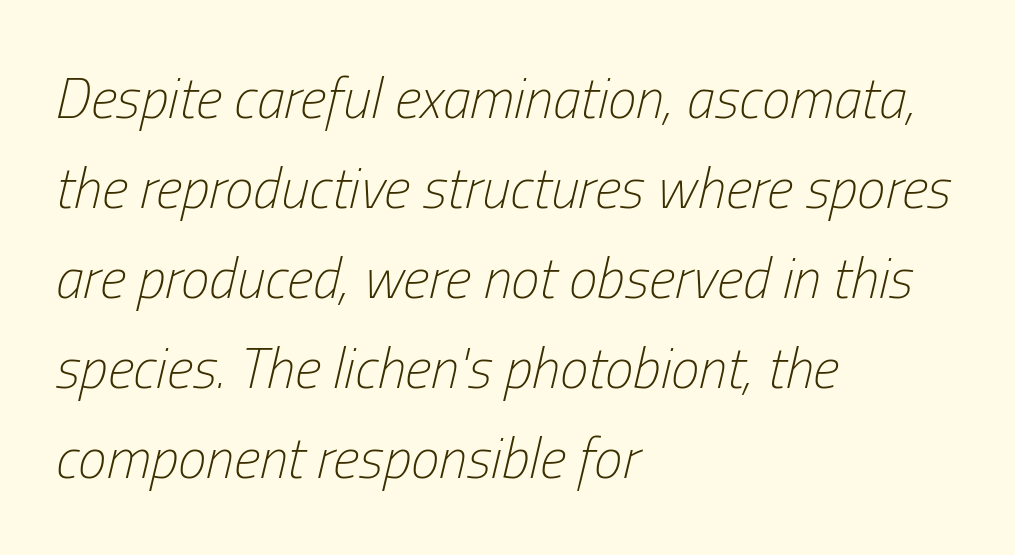
The image shows 57 px light, condensed type, italic (leaning right); set left-aligned, normal line spacing (1.58x), normal letter spacing, not underlined; low stroke contrast and a medium x-height.
